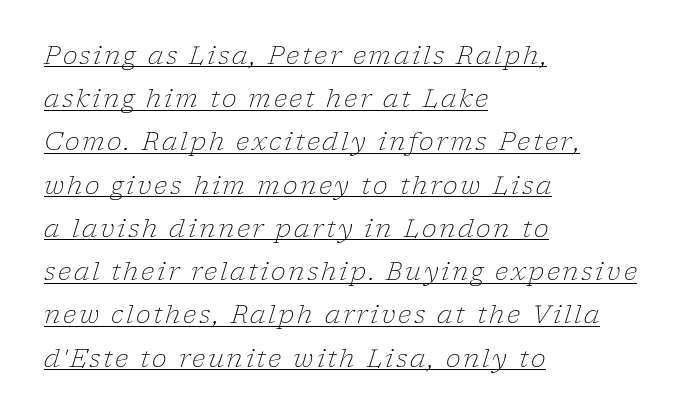
Tall strokes in this sample are angled rather than plumb. Summary of weight: not heavy and not bold. Caption: multi-line text, flush left, ragged right. A rule runs beneath these lines of type.
